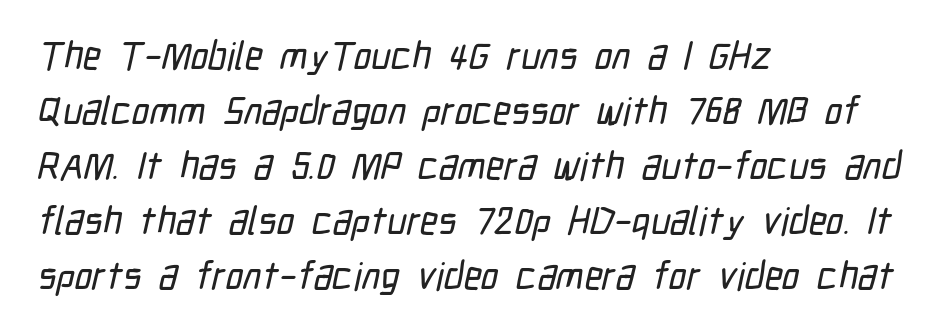
The image shows 39 px condensed sans-serif type; set left-aligned, normal line spacing (1.41x), normal letter spacing, not underlined; low stroke contrast and a medium x-height.
